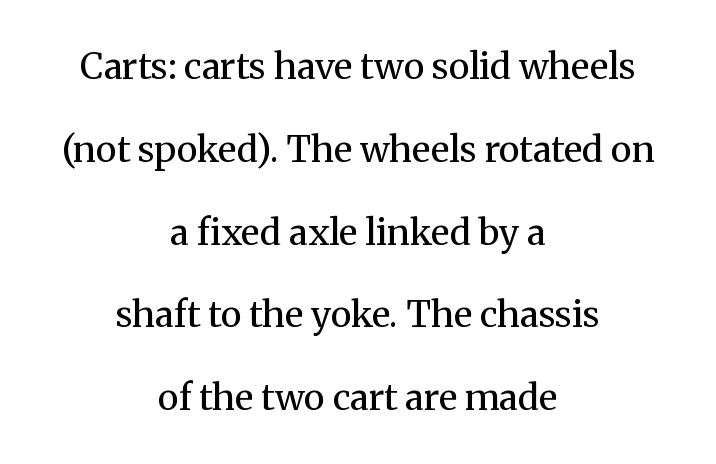
The image shows 36 px regular-weight serif type, upright; set centered, loose line spacing (2.3x), normal letter spacing, not underlined; medium stroke contrast and a medium x-height.
